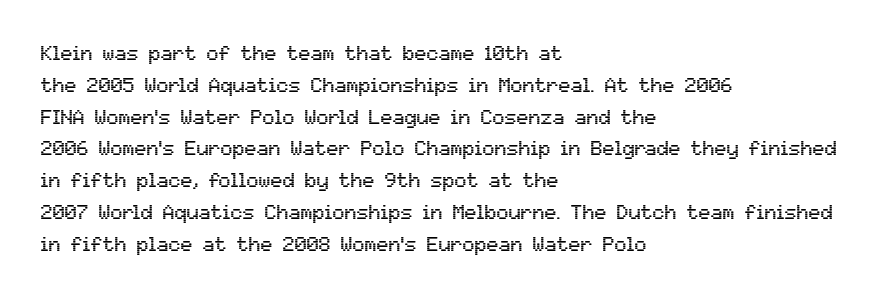
Q: Is the text italic (slanted)? A: No, it is upright.
Q: Is the text underlined? A: No.
Q: How is the paragraph aligned? A: Left-aligned.
Q: Is the spacing between letters normal or unusually wide? A: Normal.
Q: Is the spacing between lines tight, normal or loose? A: Normal.
